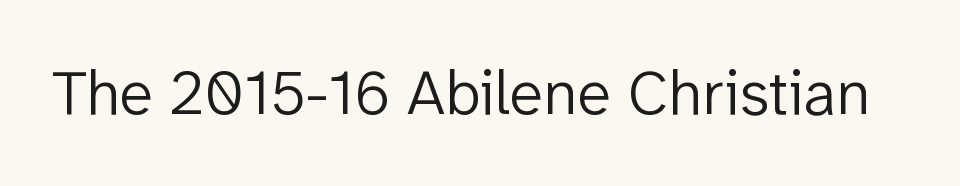
Q: Is the text bold? A: No.
Q: Is the text italic (slanted)? A: No, it is upright.
Q: Is the typeface a serif or a sans-serif typeface? A: Sans-serif.
Q: Is the text underlined? A: No.
Q: Is the spacing between letters normal or unusually wide? A: Normal.
Q: Width (condensed, normal, or wide)? A: Normal.
Q: Stroke contrast? A: Low.
Q: x-height? A: Medium.
Q: Monospaced? A: No.
